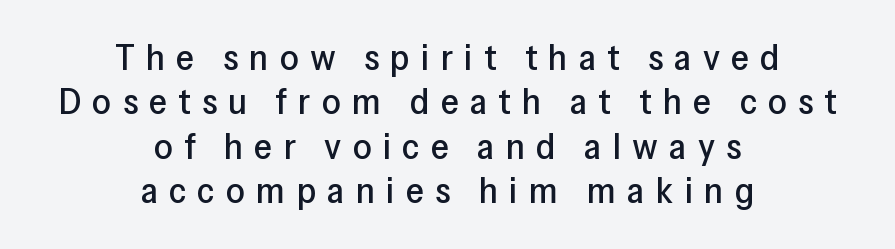
Q: Is the text italic (slanted)? A: No, it is upright.
Q: Is the typeface a serif or a sans-serif typeface? A: Sans-serif.
Q: Is the text underlined? A: No.
Q: How is the paragraph aligned? A: Centered.
Q: Is the spacing between letters normal or unusually wide? A: Unusually wide.
Q: Width (condensed, normal, or wide)? A: Normal.
Q: Stroke contrast? A: Low.
Q: x-height? A: Medium.
Q: Monospaced? A: No.
